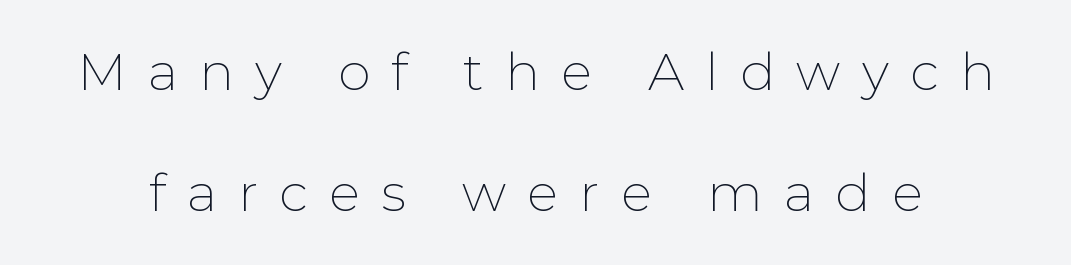
{"serif": "no", "italic": "no", "bold": "no", "weight": "thin", "width": "normal", "stroke_contrast": "low", "x_height": "medium", "monospaced": "no", "underline": "no", "line_spacing": "loose", "line_spacing_ratio": 2.33, "letter_spacing": "wide", "letter_spacing_em": 0.41, "glyph_px": 52}
